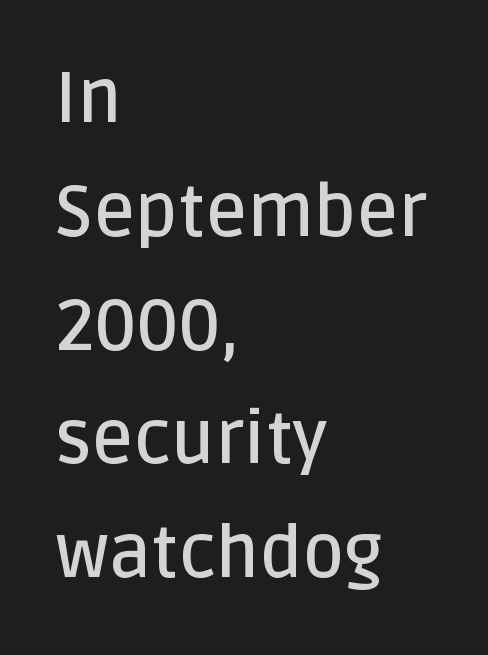
Posture: straight, roman, zero tilt. The typeface chosen for these lines omits serifs. These lines are rendered in a variable-pitch font. Does the leading feel generous? No, just average. Every letter is mildly thick-stroked: semibold rather than bold.
